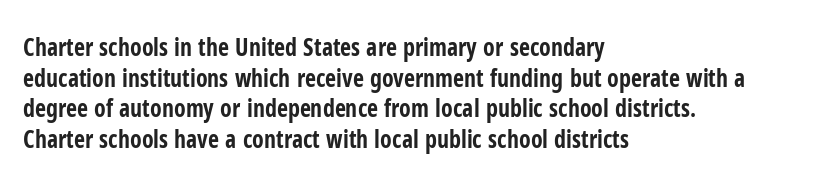
Q: Is the text bold? A: Yes.
Q: Is the text italic (slanted)? A: No, it is upright.
Q: Is the text underlined? A: No.
Q: How is the paragraph aligned? A: Left-aligned.
Q: Is the spacing between letters normal or unusually wide? A: Normal.
Q: Is the spacing between lines tight, normal or loose? A: Normal.
